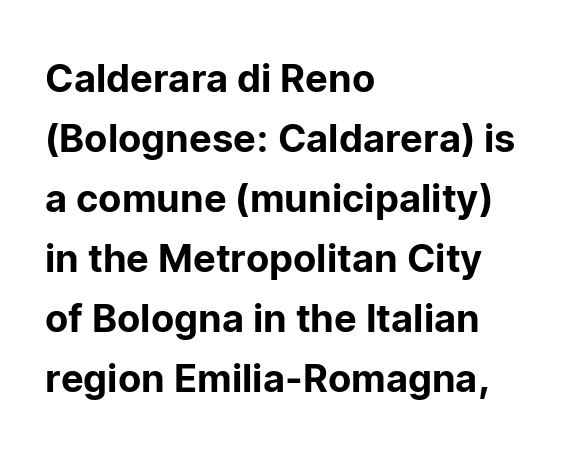
{"serif": "no", "italic": "no", "width": "normal", "stroke_contrast": "low", "x_height": "medium", "monospaced": "no", "underline": "no", "align": "left", "line_spacing": "normal", "line_spacing_ratio": 1.58, "letter_spacing": "normal", "letter_spacing_em": 0.0, "glyph_px": 38}
